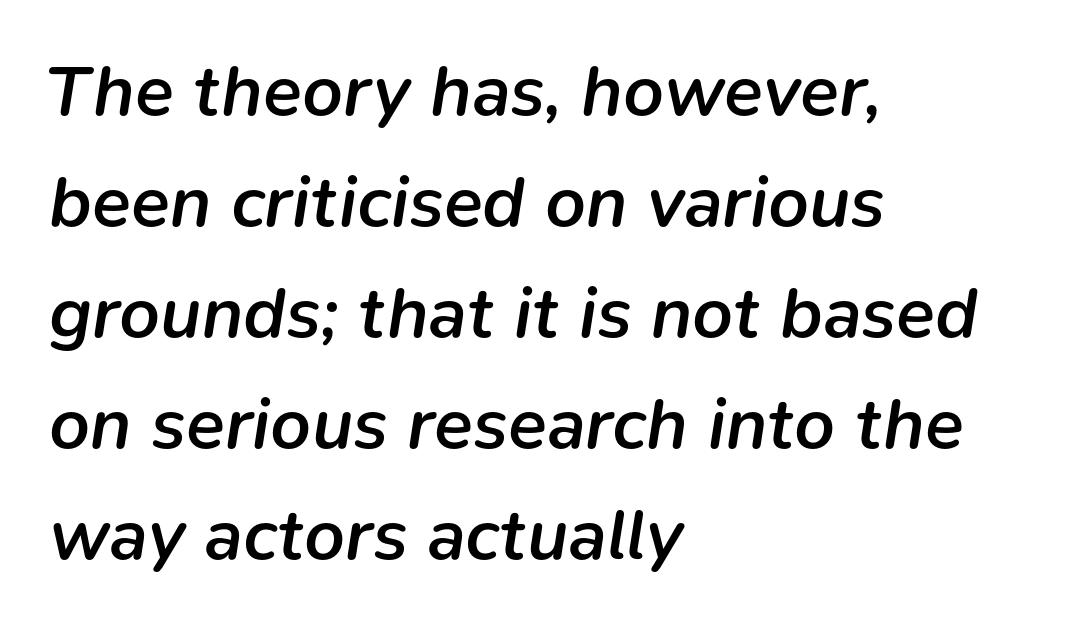
{"italic": "yes", "lean": "right", "slant_degrees": 9, "bold": "semi", "weight": "semibold", "width": "normal", "stroke_contrast": "low", "x_height": "medium", "monospaced": "no", "underline": "no", "align": "left", "line_spacing": "normal", "line_spacing_ratio": 1.54, "letter_spacing": "normal", "letter_spacing_em": 0.0, "glyph_px": 72}
